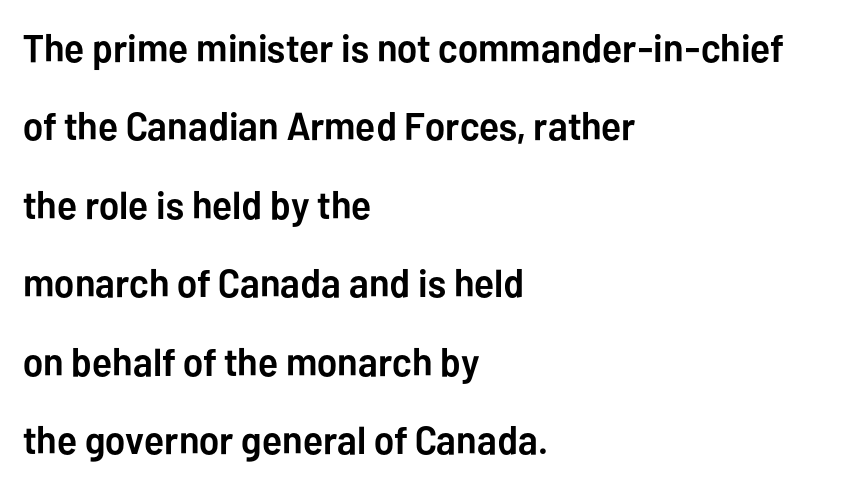
{"serif": "no", "italic": "no", "bold": "yes", "weight": "semibold", "width": "normal", "stroke_contrast": "low", "x_height": "medium", "monospaced": "no", "underline": "no", "align": "left", "line_spacing": "loose", "line_spacing_ratio": 2.01, "letter_spacing": "normal", "letter_spacing_em": 0.0, "glyph_px": 39}
